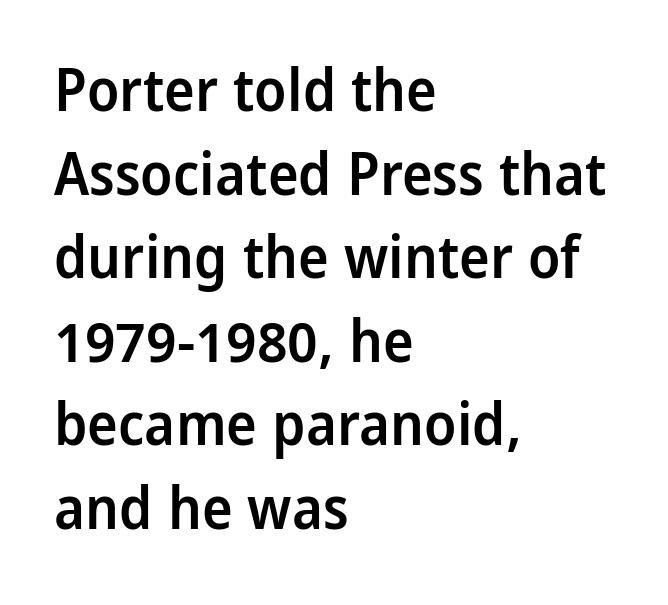
{"serif": "no", "italic": "no", "bold": "semi", "weight": "semibold", "width": "condensed", "stroke_contrast": "low", "x_height": "large", "monospaced": "no", "underline": "no", "align": "left", "line_spacing": "normal", "line_spacing_ratio": 1.44, "letter_spacing": "normal", "letter_spacing_em": 0.0, "glyph_px": 58}
